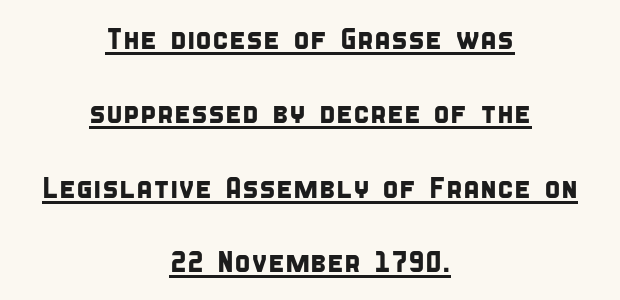
{"serif": "no", "width": "condensed", "stroke_contrast": "low", "x_height": "large", "monospaced": "no", "underline": "yes", "align": "center", "line_spacing": "loose", "line_spacing_ratio": 2.48, "letter_spacing": "normal", "letter_spacing_em": 0.0, "glyph_px": 30}
